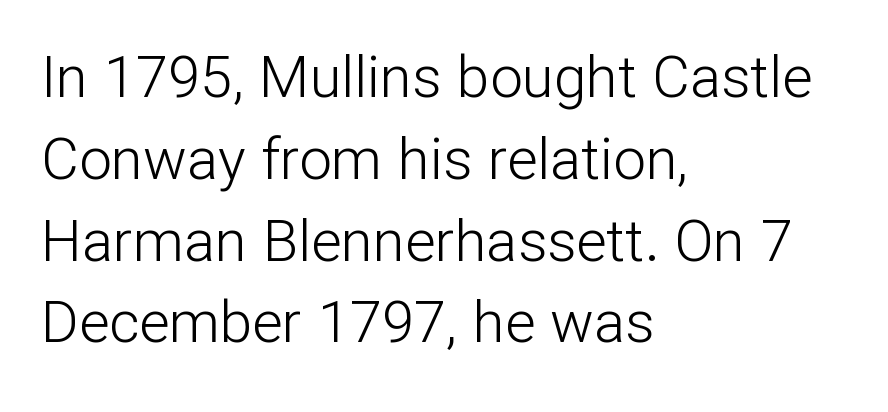
Q: Is the text bold? A: No.
Q: Is the text italic (slanted)? A: No, it is upright.
Q: Is the typeface a serif or a sans-serif typeface? A: Sans-serif.
Q: Is the text underlined? A: No.
Q: How is the paragraph aligned? A: Left-aligned.
Q: Is the spacing between letters normal or unusually wide? A: Normal.
Q: Is the spacing between lines tight, normal or loose? A: Normal.
Q: Width (condensed, normal, or wide)? A: Normal.
Q: Stroke contrast? A: Low.
Q: x-height? A: Medium.
Q: Monospaced? A: No.
